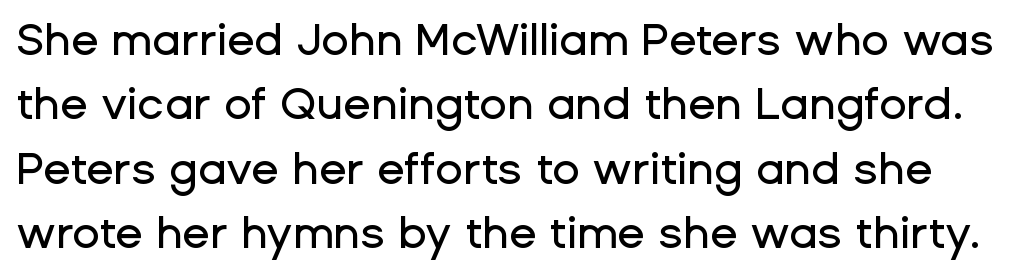
Upright lettering throughout. This rendering employs a face without finishing strokes, i.e., a sans-serif. The rendering uses natural spacing where letterforms have individual widths. The foot of each line stays bare and open. The designer left line spacing at the default. How are the letters spaced? Ordinarily, with no added tracking.
